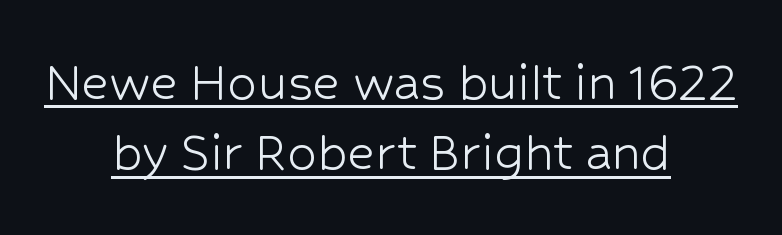
Q: Is the text bold? A: No.
Q: Is the text italic (slanted)? A: No, it is upright.
Q: Is the typeface a serif or a sans-serif typeface? A: Sans-serif.
Q: Is the text underlined? A: Yes.
Q: How is the paragraph aligned? A: Centered.
Q: Is the spacing between letters normal or unusually wide? A: Normal.
Q: Width (condensed, normal, or wide)? A: Normal.
Q: Stroke contrast? A: Low.
Q: x-height? A: Medium.
Q: Monospaced? A: No.
